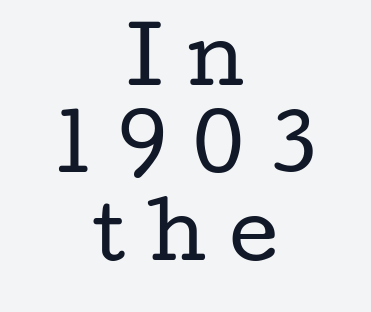
{"serif": "yes", "italic": "no", "bold": "no", "weight": "regular", "width": "wide", "stroke_contrast": "low", "x_height": "medium", "monospaced": "no", "underline": "no", "align": "center", "line_spacing": "tight", "line_spacing_ratio": 1.15, "letter_spacing": "wide", "letter_spacing_em": 0.31, "glyph_px": 76}
